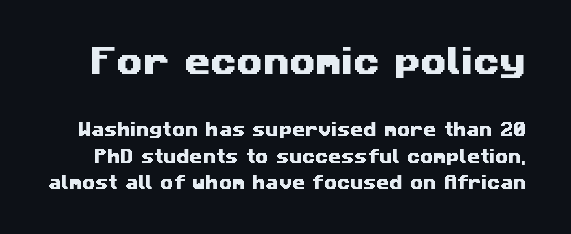
The image shows 30 px wide sans-serif type; set line spacing 1.77x, normal letter spacing, not underlined; the first (top) block is 2.0x larger; medium stroke contrast and a medium x-height.
